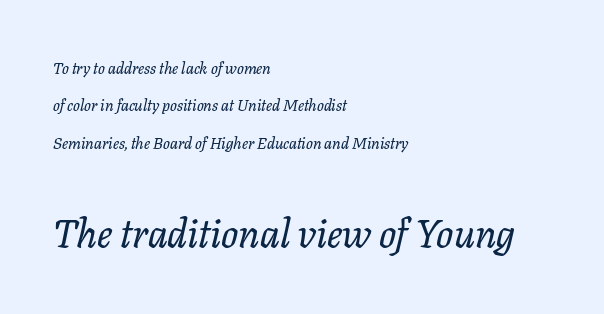
Note: serifs present on the glyphs. Layout note: lines flush left. Looking at the ascenders, they clearly lean. A typesetter would call this proportional, since set widths differ per character. A student would notice the bottom passage is typeset larger than what precedes it.
